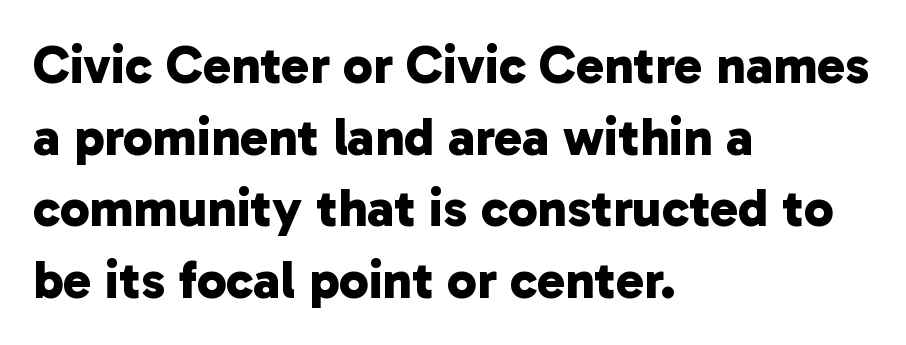
Each letter keeps its own natural width here, so spacing adapts to shape. No extra tracking has been applied to these lines. Regular leading. Examine the stroke ends and you'll find no serifs. Any mark beneath the type? The region is blank.
